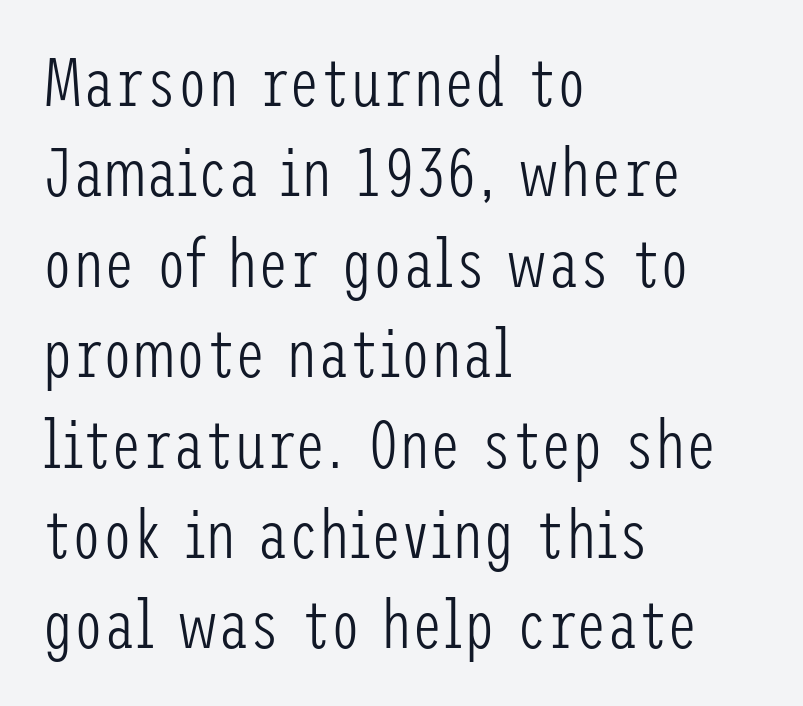
The image shows 69 px light, condensed sans-serif type, upright; set left-aligned, normal line spacing (1.31x), normal letter spacing, not underlined; low stroke contrast and a medium x-height.
